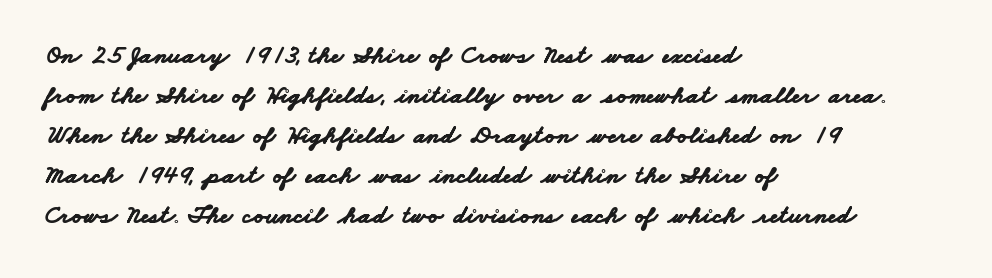
Q: Is the text bold? A: Yes.
Q: Is the text underlined? A: No.
Q: How is the paragraph aligned? A: Left-aligned.
Q: Is the spacing between letters normal or unusually wide? A: Normal.
Q: Is the spacing between lines tight, normal or loose? A: Normal.
